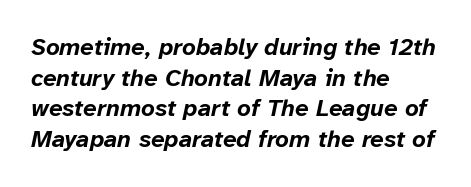
Q: Is the text bold? A: Yes.
Q: Is the text italic (slanted)? A: Yes, it leans right by about 12 degrees.
Q: Is the text underlined? A: No.
Q: How is the paragraph aligned? A: Left-aligned.
Q: Is the spacing between letters normal or unusually wide? A: Normal.
Q: Is the spacing between lines tight, normal or loose? A: Normal.
